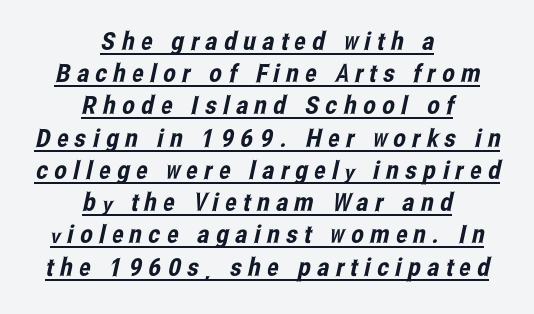
The image shows 25 px text type; set centered, normal line spacing (1.29x), unusually wide letter spacing (+0.26 em), underlined.
